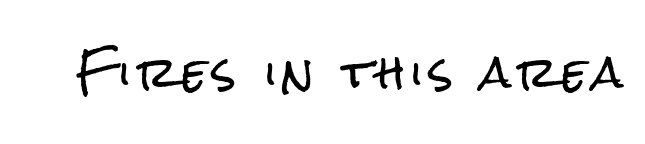
The passage shown is typed in a proportional face where columns would drift. Serifs: no, the terminals of the letterforms are clean. Vertical strokes here are truly vertical. The zone under the glyphs is completely vacant.
